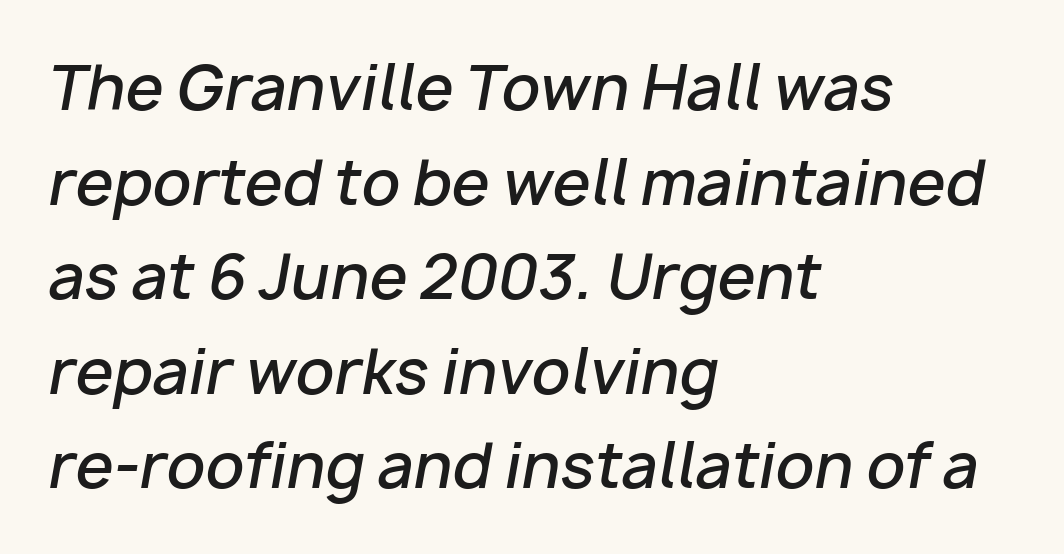
The image shows 61 px semibold type, italic (leaning right); set left-aligned, normal line spacing (1.55x), normal letter spacing, not underlined; low stroke contrast and a medium x-height.
